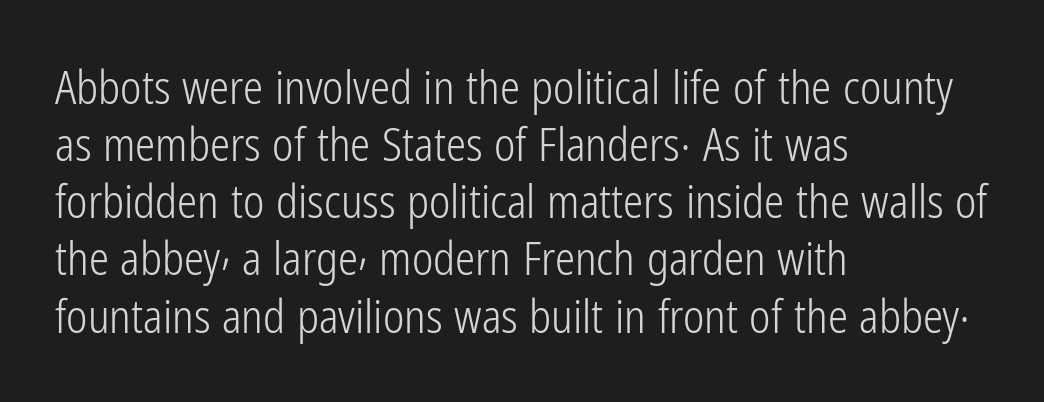
{"serif": "no", "italic": "no", "bold": "no", "weight": "light", "width": "condensed", "stroke_contrast": "low", "x_height": "medium", "monospaced": "no", "underline": "no", "align": "left", "line_spacing": "normal", "line_spacing_ratio": 1.27, "letter_spacing": "normal", "letter_spacing_em": 0.0, "glyph_px": 45}
